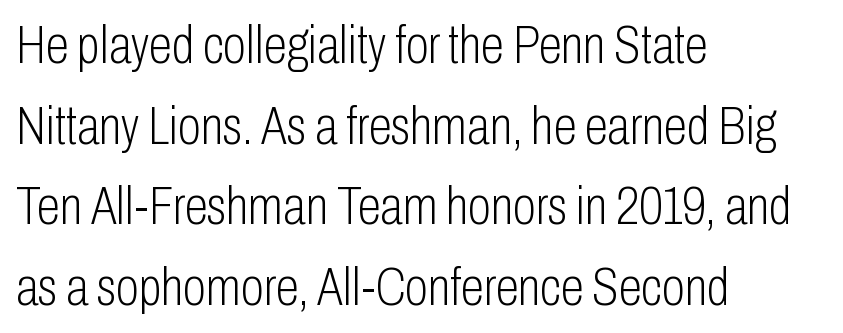
{"serif": "no", "italic": "no", "bold": "no", "weight": "light", "width": "condensed", "stroke_contrast": "low", "x_height": "medium", "monospaced": "no", "underline": "no", "align": "left", "line_spacing": "normal", "line_spacing_ratio": 1.52, "letter_spacing": "normal", "letter_spacing_em": 0.0, "glyph_px": 53}
